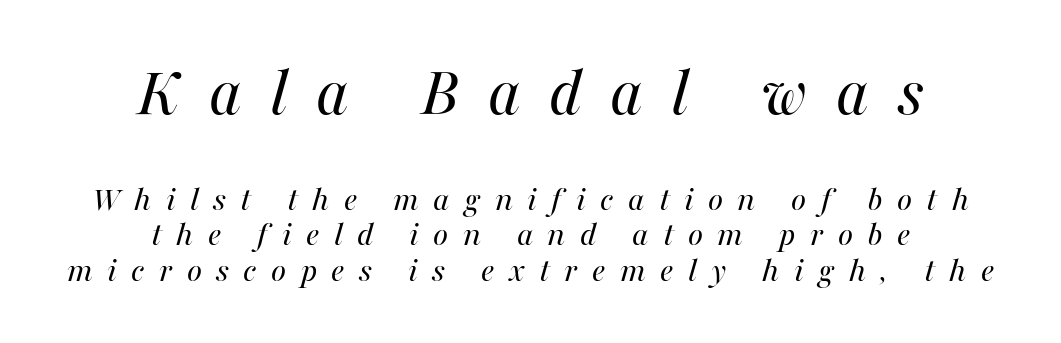
On a weight scale, this lands at 450 or below. The passage shown stacks its lines with hardly any gap. Visually the block forms a symmetrical silhouette, jagged on both flanks. Is the lower block the larger one? No — the upper block carries the bigger type.
